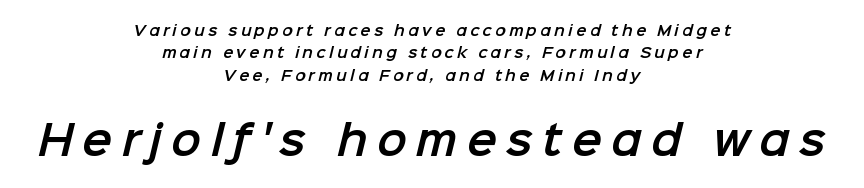
Q: Is the typeface a serif or a sans-serif typeface? A: Sans-serif.
Q: Is the text underlined? A: No.
Q: How is the paragraph aligned? A: Centered.
Q: Is the spacing between letters normal or unusually wide? A: Unusually wide.
Q: Is the spacing between lines tight, normal or loose? A: Normal.
Q: Which block of text is set in a larger size, the first (top) or the second (bottom)? A: The second (bottom) one.
Q: Width (condensed, normal, or wide)? A: Normal.
Q: Stroke contrast? A: Low.
Q: x-height? A: Medium.
Q: Monospaced? A: No.
